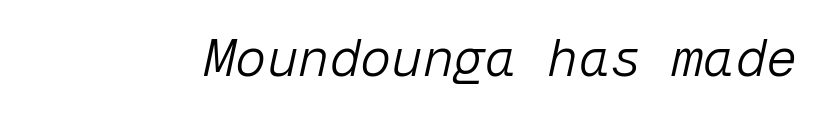
Q: Is the text bold? A: No.
Q: Is the text italic (slanted)? A: Yes, it leans right by about 12 degrees.
Q: Is the text underlined? A: No.
Q: Is the spacing between letters normal or unusually wide? A: Normal.
Q: Width (condensed, normal, or wide)? A: Normal.
Q: Stroke contrast? A: Low.
Q: x-height? A: Medium.
Q: Monospaced? A: Yes.
